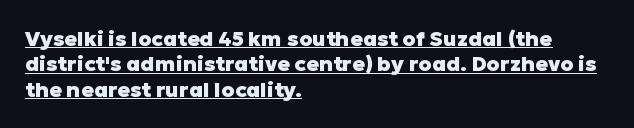
{"italic": "no", "bold": "yes", "underline": "yes", "align": "left", "line_spacing_ratio": 1.21, "letter_spacing": "normal", "letter_spacing_em": 0.0, "glyph_px": 21}
